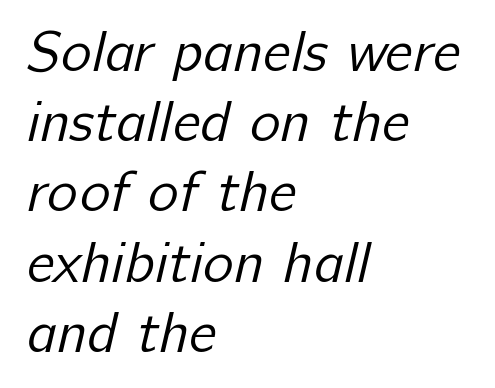
Q: Is the text bold? A: No.
Q: Is the typeface a serif or a sans-serif typeface? A: Sans-serif.
Q: Is the text underlined? A: No.
Q: How is the paragraph aligned? A: Left-aligned.
Q: Is the spacing between letters normal or unusually wide? A: Normal.
Q: Width (condensed, normal, or wide)? A: Normal.
Q: Stroke contrast? A: Low.
Q: x-height? A: Medium.
Q: Monospaced? A: No.
